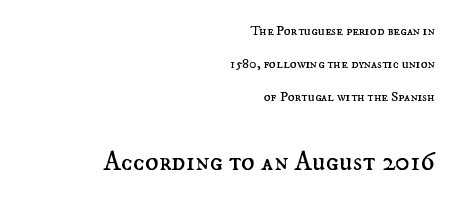
Q: Is the text bold? A: No.
Q: Is the text italic (slanted)? A: No, it is upright.
Q: Is the text underlined? A: No.
Q: How is the paragraph aligned? A: Right-aligned.
Q: Is the spacing between letters normal or unusually wide? A: Normal.
Q: Is the spacing between lines tight, normal or loose? A: Loose.
Q: Which block of text is set in a larger size, the first (top) or the second (bottom)? A: The second (bottom) one.
Q: Width (condensed, normal, or wide)? A: Normal.
Q: Stroke contrast? A: Medium.
Q: x-height? A: Small.
Q: Monospaced? A: No.
